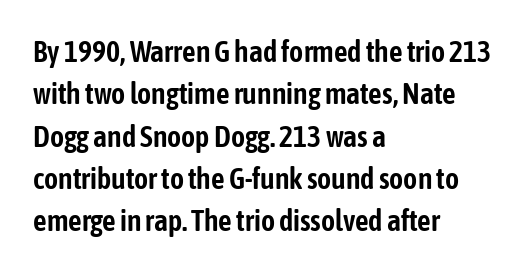
Nobody drew a line under any word here. These lines keep a tight, regular rhythm from letter to letter. Varying glyph widths throughout — classic text-font behaviour. The letters stand upright; this is a roman face. Caption: multi-line text, flush left, ragged right. Leading matches the norm, producing a regular column.
